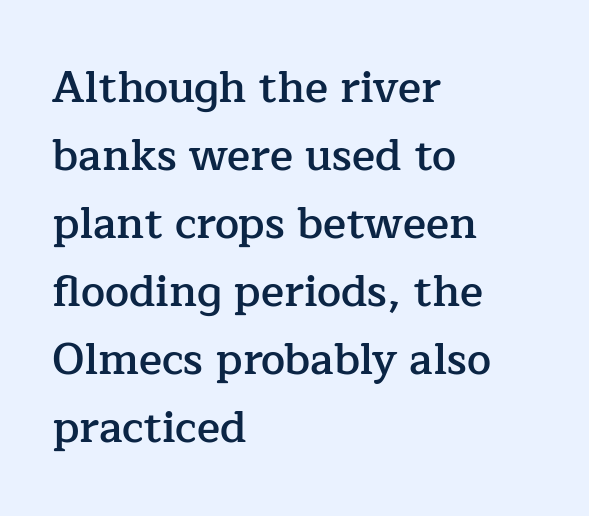
{"serif": "yes", "italic": "no", "bold": "semi", "weight": "semibold", "width": "normal", "stroke_contrast": "low", "x_height": "medium", "monospaced": "no", "underline": "no", "align": "left", "line_spacing": "normal", "line_spacing_ratio": 1.58, "letter_spacing": "normal", "letter_spacing_em": 0.0, "glyph_px": 43}
